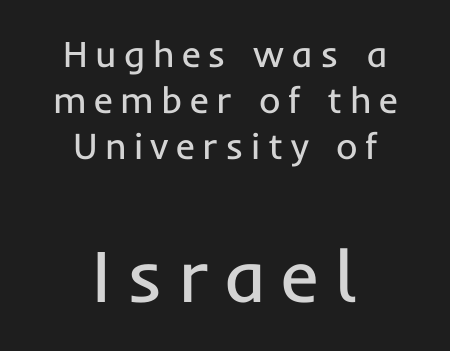
{"serif": "no", "italic": "no", "bold": "no", "weight": "regular", "width": "normal", "stroke_contrast": "low", "x_height": "medium", "monospaced": "no", "underline": "no", "align": "center", "line_spacing": "normal", "line_spacing_ratio": 1.25, "letter_spacing": "wide", "letter_spacing_em": 0.2, "larger_block": "second", "size_ratio": 2.0, "glyph_px": 74}
